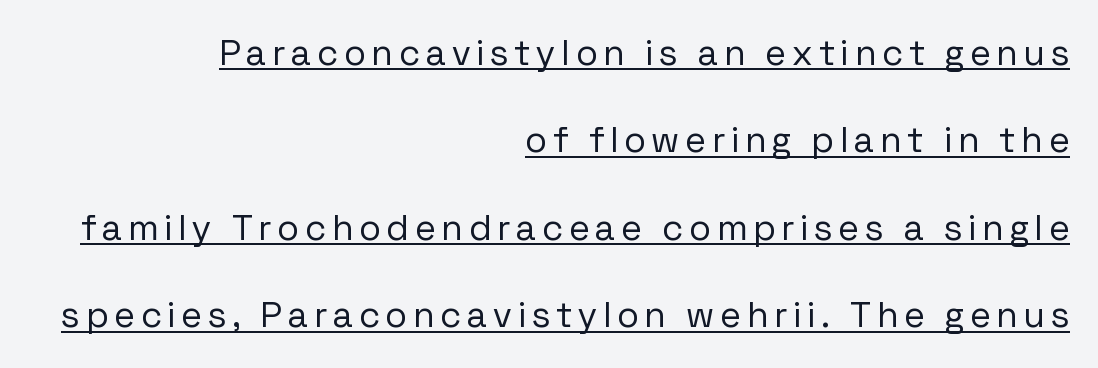
The image shows 36 px regular-weight sans-serif type, upright; set right-aligned, loose line spacing (2.43x), underlined; low stroke contrast and a medium x-height.
